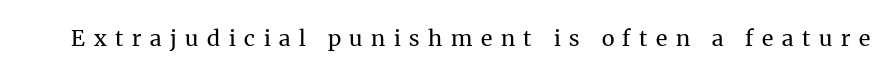
Tracking value appears strongly positive — letters spread wide. The specimen reads as upright at a glance. On a weight scale, this lands at 450 or below. Decoration check: the copy has no underline.
